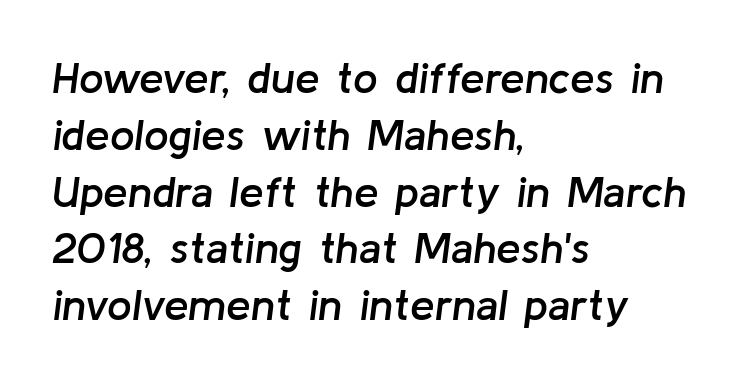
Q: Is the text bold? A: Semi-bold.
Q: Is the text italic (slanted)? A: Yes, it leans right by about 8 degrees.
Q: Is the text underlined? A: No.
Q: How is the paragraph aligned? A: Left-aligned.
Q: Is the spacing between letters normal or unusually wide? A: Normal.
Q: Is the spacing between lines tight, normal or loose? A: Normal.
Q: Width (condensed, normal, or wide)? A: Normal.
Q: Stroke contrast? A: Low.
Q: x-height? A: Medium.
Q: Monospaced? A: No.
